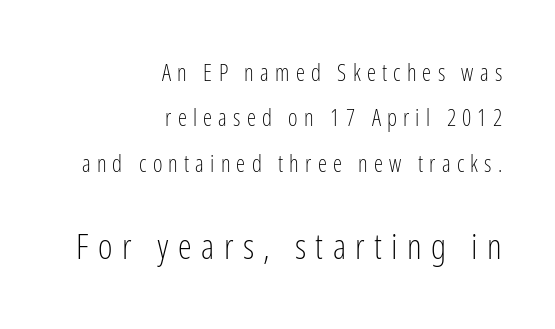
Q: Is the text bold? A: No.
Q: Is the text italic (slanted)? A: No, it is upright.
Q: Is the typeface a serif or a sans-serif typeface? A: Sans-serif.
Q: Is the text underlined? A: No.
Q: How is the paragraph aligned? A: Right-aligned.
Q: Is the spacing between letters normal or unusually wide? A: Unusually wide.
Q: Is the spacing between lines tight, normal or loose? A: Loose.
Q: Which block of text is set in a larger size, the first (top) or the second (bottom)? A: The second (bottom) one.
Q: Width (condensed, normal, or wide)? A: Condensed.
Q: Stroke contrast? A: Low.
Q: x-height? A: Medium.
Q: Monospaced? A: No.
